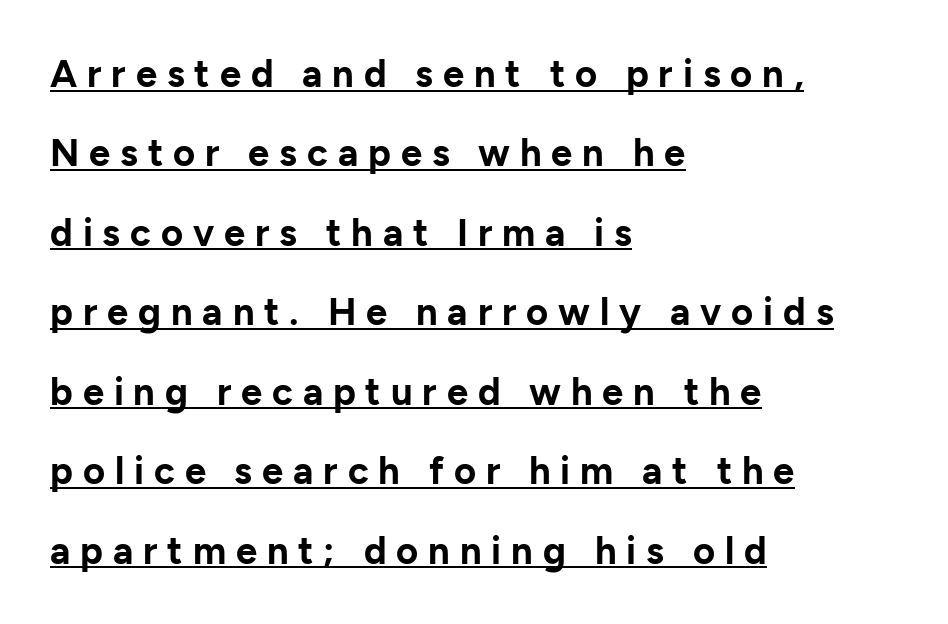
The image shows 38 px bold sans-serif type, upright; set left-aligned, loose line spacing (2.09x), unusually wide letter spacing (+0.26 em), underlined; low stroke contrast and a medium x-height.
